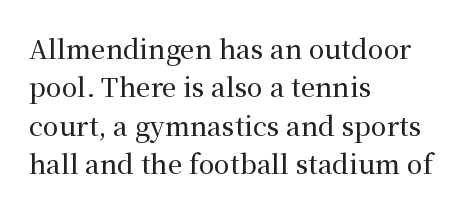
{"italic": "no", "underline": "no", "align": "left", "line_spacing": "normal", "line_spacing_ratio": 1.48, "letter_spacing": "normal", "letter_spacing_em": 0.0, "glyph_px": 26}
